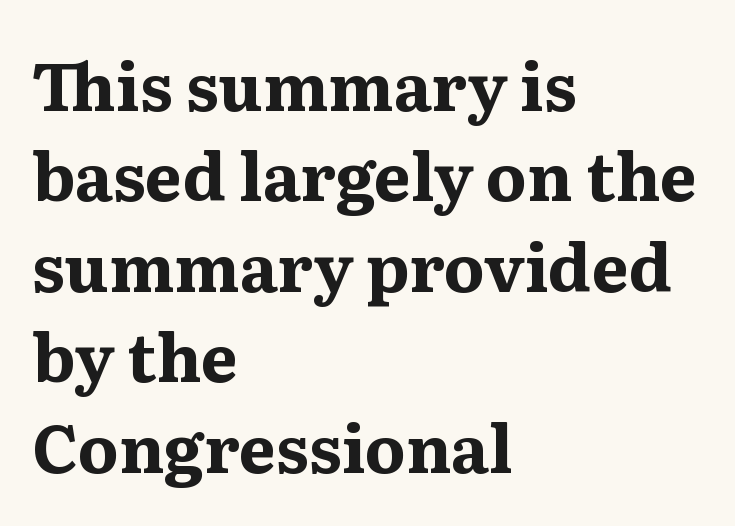
Descenders hang freely into open space. Nobody touched the tracking dial on this one. Line starts are locked; line ends wander. Character widths vary here, with narrow letters taking less room than wide ones. The passage shown is emphatically bold. Designer's note — italics off, roman on.
